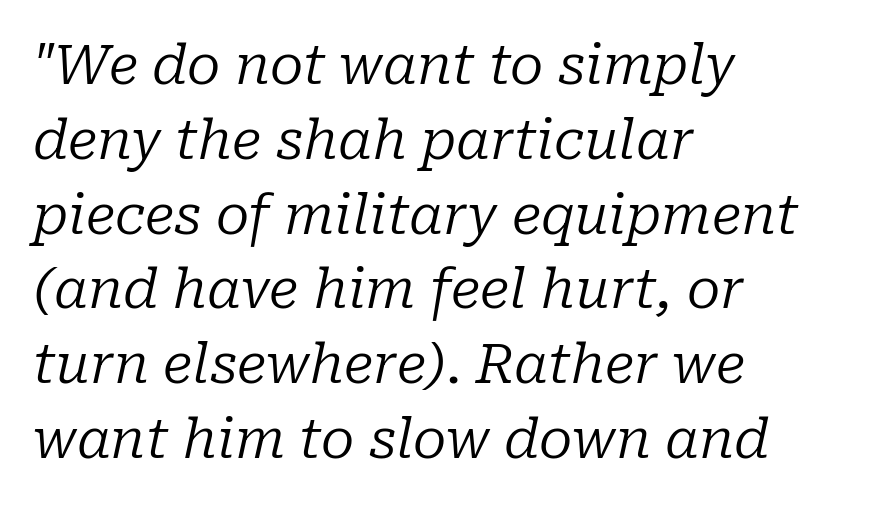
{"serif": "yes", "italic": "yes", "lean": "right", "slant_degrees": 10, "bold": "no", "weight": "regular", "width": "normal", "stroke_contrast": "low", "x_height": "medium", "monospaced": "no", "underline": "no", "align": "left", "line_spacing": "normal", "line_spacing_ratio": 1.36, "letter_spacing": "normal", "letter_spacing_em": 0.0, "glyph_px": 55}
